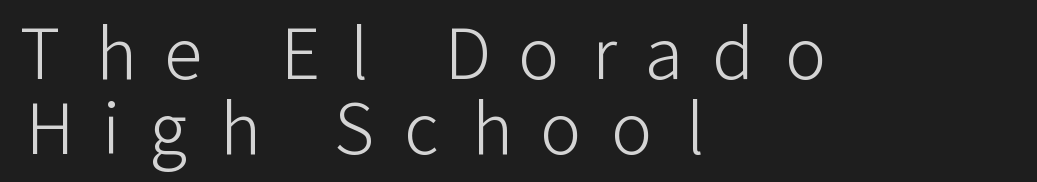
Q: Is the text bold? A: No.
Q: Is the text italic (slanted)? A: No, it is upright.
Q: Is the typeface a serif or a sans-serif typeface? A: Sans-serif.
Q: Is the text underlined? A: No.
Q: How is the paragraph aligned? A: Left-aligned.
Q: Is the spacing between letters normal or unusually wide? A: Unusually wide.
Q: Is the spacing between lines tight, normal or loose? A: Tight.
Q: Width (condensed, normal, or wide)? A: Normal.
Q: Stroke contrast? A: Low.
Q: x-height? A: Medium.
Q: Monospaced? A: No.
